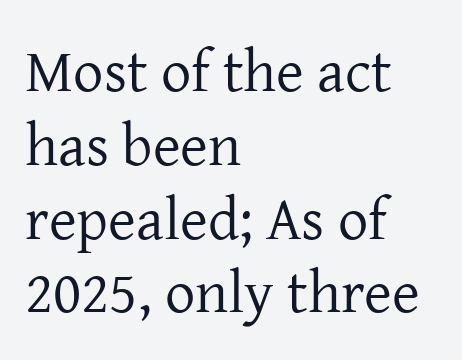
{"serif": "yes", "italic": "no", "bold": "no", "weight": "regular", "width": "normal", "stroke_contrast": "low", "x_height": "medium", "monospaced": "no", "underline": "no", "align": "left", "line_spacing_ratio": 1.23, "letter_spacing": "normal", "letter_spacing_em": 0.0, "glyph_px": 60}
